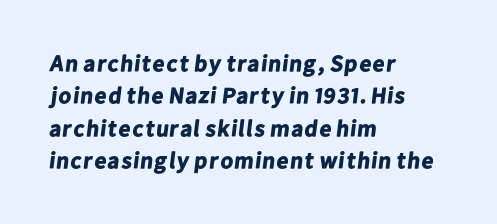
Teacher's note: observe the even left margin — that is flush-left alignment. This is heavy type, rendered in bold. Compared with typical body copy, the letter spacing here is the same. Is there much room between lines? A standard amount, neither cramped nor airy. Lines of text with bare space underneath.
